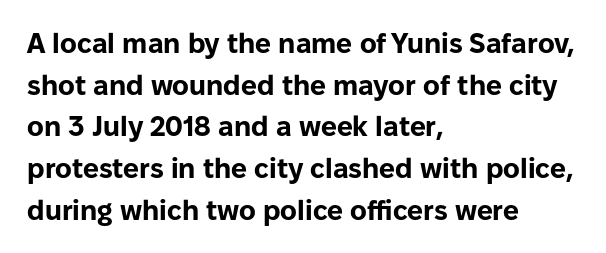
This rendering uses left alignment, leaving the right contour irregular. This is sans-serif lettering, the kind often seen on screens and signage. Do the letters lean? They stand straight. Glyph-to-glyph distance matches everyday printed text. Students, observe: this is what conventionally led text looks like.
